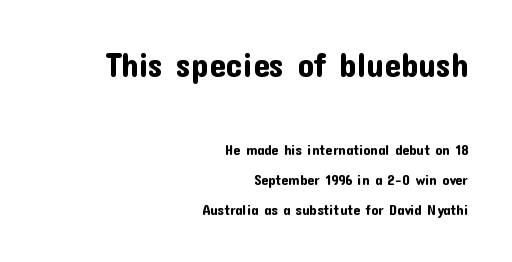
Q: Is the text italic (slanted)? A: No, it is upright.
Q: Is the typeface a serif or a sans-serif typeface? A: Sans-serif.
Q: Is the text underlined? A: No.
Q: How is the paragraph aligned? A: Right-aligned.
Q: Is the spacing between letters normal or unusually wide? A: Normal.
Q: Is the spacing between lines tight, normal or loose? A: Loose.
Q: Which block of text is set in a larger size, the first (top) or the second (bottom)? A: The first (top) one.
Q: Width (condensed, normal, or wide)? A: Normal.
Q: Stroke contrast? A: Low.
Q: x-height? A: Medium.
Q: Monospaced? A: No.
